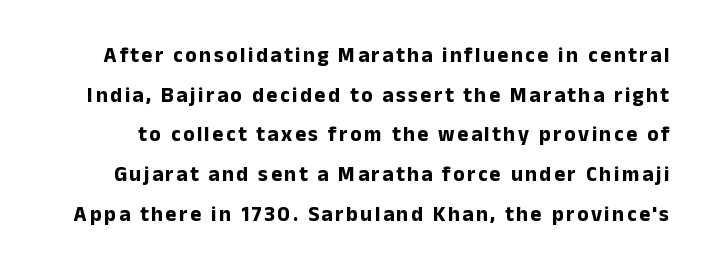
{"italic": "no", "bold": "yes", "underline": "no", "line_spacing_ratio": 1.89, "glyph_px": 21}
